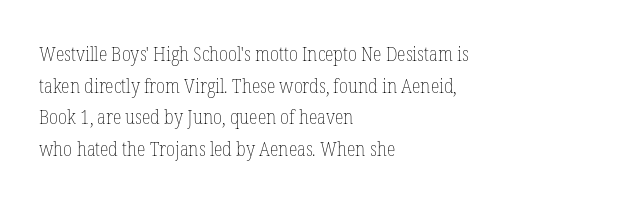
The image shows 20 px text type, upright; set left-aligned, normal line spacing (1.58x), normal letter spacing, not underlined.
